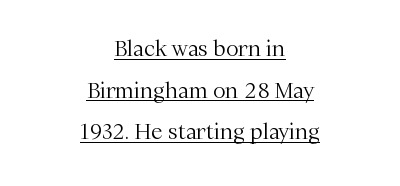
Interline gaps are noticeably wide in this sample. The typography opts for an upright posture over an oblique one. This sample is center-justified, so both line endings float freely. Caption: face not bold, strokes unweighted. The line texture is even and compact thanks to regular tracking.
